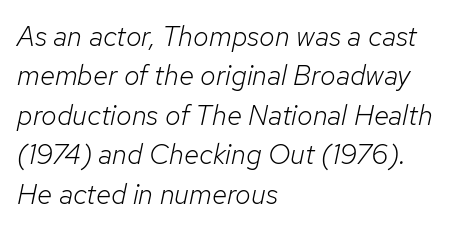
Q: Is the text bold? A: No.
Q: Is the text italic (slanted)? A: Yes, it leans right by about 12 degrees.
Q: Is the text underlined? A: No.
Q: How is the paragraph aligned? A: Left-aligned.
Q: Is the spacing between letters normal or unusually wide? A: Normal.
Q: Is the spacing between lines tight, normal or loose? A: Normal.
Q: Width (condensed, normal, or wide)? A: Normal.
Q: Stroke contrast? A: Low.
Q: x-height? A: Medium.
Q: Monospaced? A: No.
